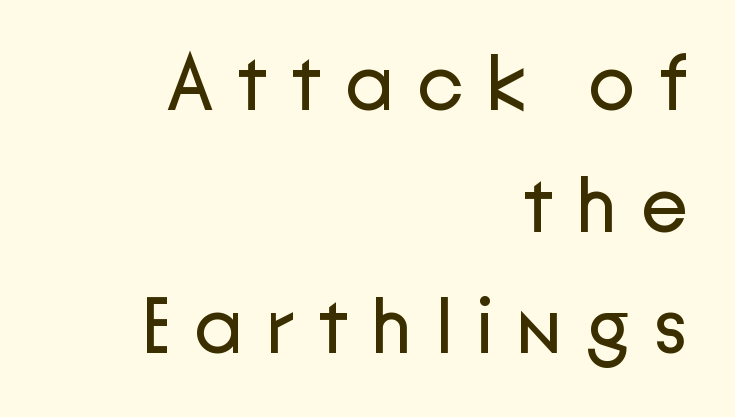
Q: Is the text bold? A: No.
Q: Is the text italic (slanted)? A: No, it is upright.
Q: Is the typeface a serif or a sans-serif typeface? A: Sans-serif.
Q: Is the text underlined? A: No.
Q: How is the paragraph aligned? A: Right-aligned.
Q: Is the spacing between letters normal or unusually wide? A: Unusually wide.
Q: Is the spacing between lines tight, normal or loose? A: Normal.
Q: Width (condensed, normal, or wide)? A: Normal.
Q: Stroke contrast? A: Low.
Q: x-height? A: Medium.
Q: Monospaced? A: No.
